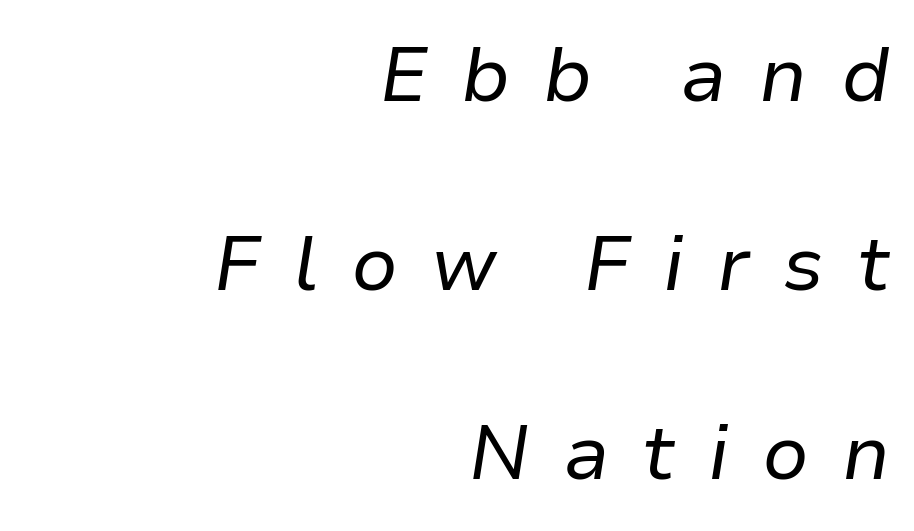
Honestly, the rows look like they've been pulled way apart. There is plenty of visible air inserted between adjacent glyphs. Letters rest on an invisible, unmarked baseline. Each line ends at the same right margin while the left side varies. Posture: slanted.
